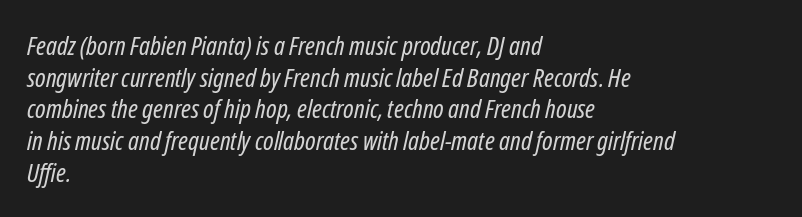
Q: Is the text bold? A: No.
Q: Is the text italic (slanted)? A: Yes, it leans right by about 12 degrees.
Q: Is the text underlined? A: No.
Q: How is the paragraph aligned? A: Left-aligned.
Q: Is the spacing between letters normal or unusually wide? A: Normal.
